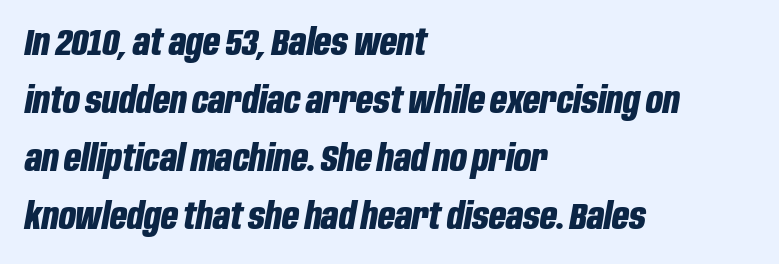
Is the type slanted? Yes — the strokes lean at a clear angle. Character widths vary here, with narrow letters taking less room than wide ones. Check under the words: just untouched page. Left-aligned paragraph, ragged on the right. What's the leading like? Ordinary, nothing unusual.
